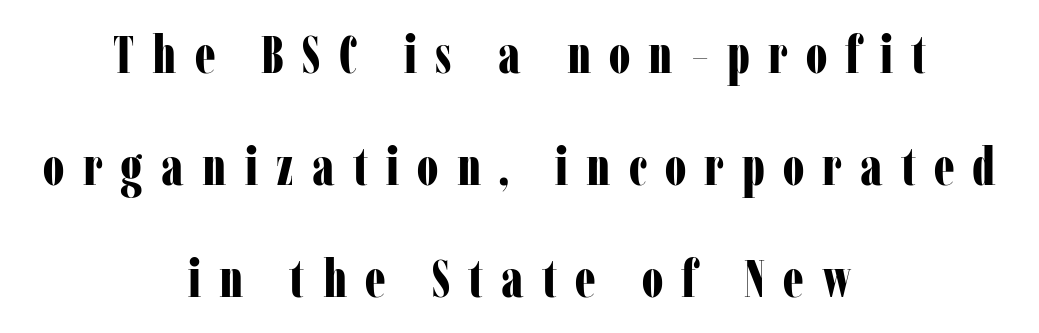
One glance says open: line gaps are wider than usual. Italic? Not at all — the glyphs are vertical. The face used here has the dense, thick strokes of a bold. Each line is balanced around a shared central axis. Note the varied advance widths — an 'i' is clearly narrower than an 'm'. The letters carry serifs — small finishing strokes at the ends of their stems.
